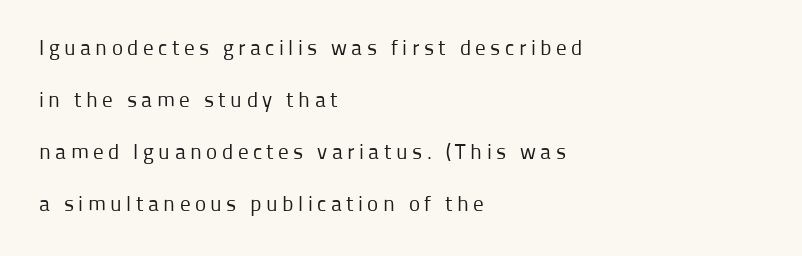
Stems and bowls with no extra thickness — not bold. The words here are not underlined. Notice how the stems are strictly vertical — no italics here. These lines stand farther apart than default settings would place them.
